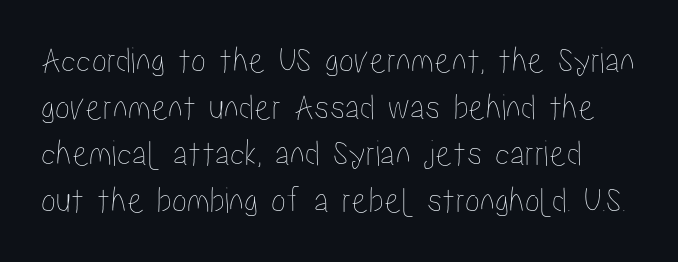
{"italic": "no", "width": "condensed", "stroke_contrast": "low", "x_height": "medium", "monospaced": "no", "underline": "no", "line_spacing_ratio": 1.23, "letter_spacing": "normal", "letter_spacing_em": 0.0, "glyph_px": 38}
